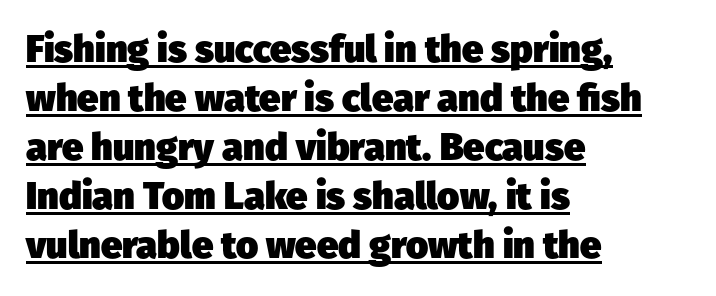
Q: Is the text bold? A: Yes.
Q: Is the typeface a serif or a sans-serif typeface? A: Sans-serif.
Q: Is the text underlined? A: Yes.
Q: How is the paragraph aligned? A: Left-aligned.
Q: Is the spacing between letters normal or unusually wide? A: Normal.
Q: Is the spacing between lines tight, normal or loose? A: Normal.
Q: Width (condensed, normal, or wide)? A: Normal.
Q: Stroke contrast? A: Low.
Q: x-height? A: Medium.
Q: Monospaced? A: No.
